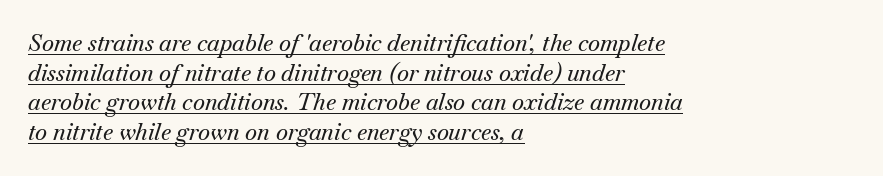
{"italic": "yes", "lean": "right", "slant_degrees": 18, "underline": "yes", "align": "left", "line_spacing": "normal", "line_spacing_ratio": 1.29, "letter_spacing": "normal", "letter_spacing_em": 0.0, "glyph_px": 23}
